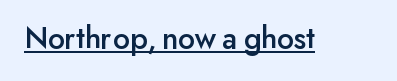
{"serif": "no", "italic": "no", "width": "normal", "stroke_contrast": "low", "x_height": "small", "monospaced": "no", "underline": "yes", "letter_spacing": "normal", "letter_spacing_em": 0.0, "glyph_px": 32}
